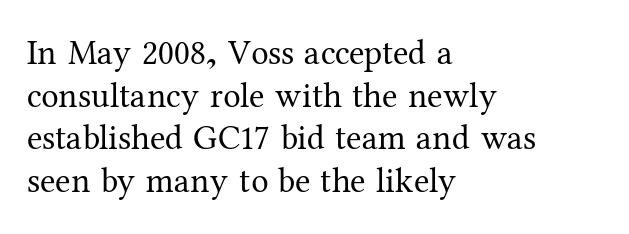
The image shows 35 px regular-weight serif type, upright; set left-aligned, line spacing 1.22x, normal letter spacing, not underlined; medium stroke contrast and a medium x-height.
